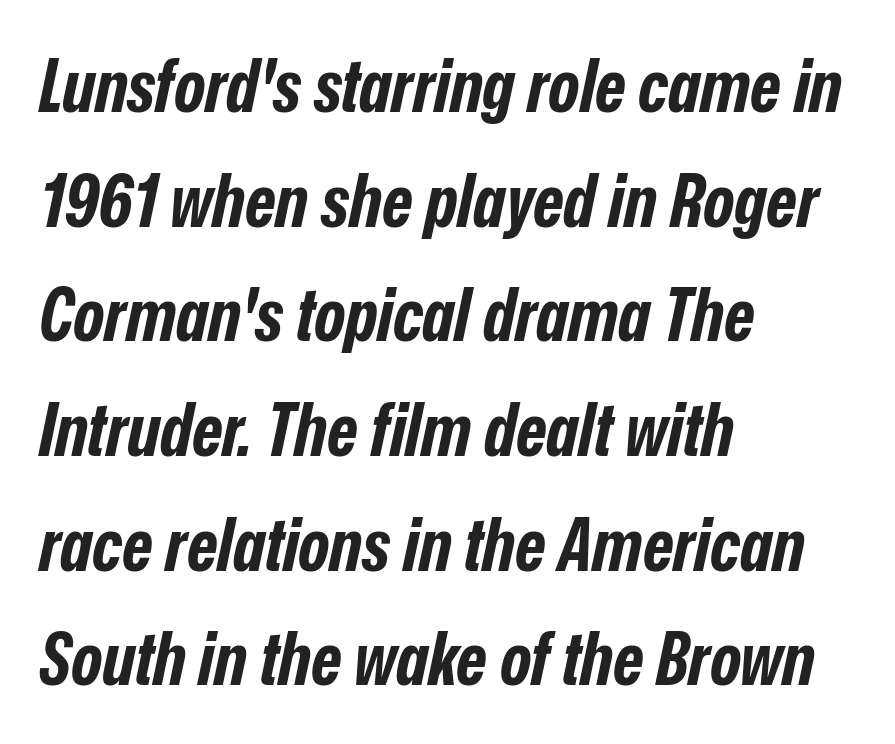
The image shows 74 px bold, condensed type, italic (leaning right); set left-aligned, normal line spacing (1.55x), normal letter spacing, not underlined; low stroke contrast and a medium x-height.
